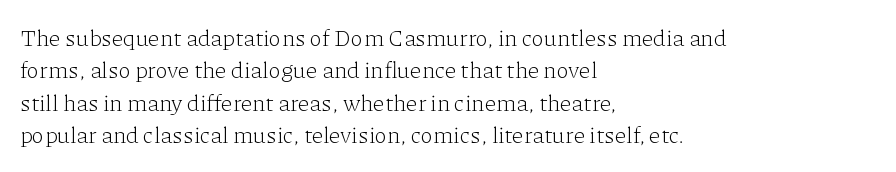
The image shows 23 px text type, upright; set left-aligned, normal line spacing (1.41x), normal letter spacing, not underlined.
